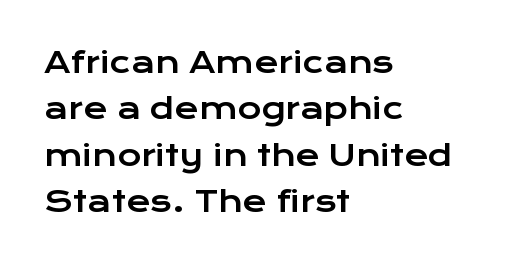
Q: Is the text italic (slanted)? A: No, it is upright.
Q: Is the typeface a serif or a sans-serif typeface? A: Sans-serif.
Q: Is the text underlined? A: No.
Q: How is the paragraph aligned? A: Left-aligned.
Q: Is the spacing between letters normal or unusually wide? A: Normal.
Q: Is the spacing between lines tight, normal or loose? A: Normal.
Q: Width (condensed, normal, or wide)? A: Wide.
Q: Stroke contrast? A: Low.
Q: x-height? A: Medium.
Q: Monospaced? A: No.
